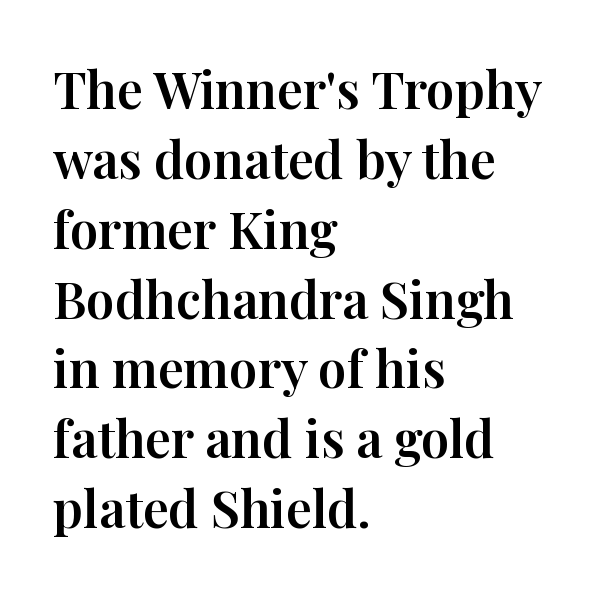
The image shows 51 px serif type, upright; set left-aligned, normal line spacing (1.37x), normal letter spacing, not underlined; high stroke contrast and a medium x-height.
